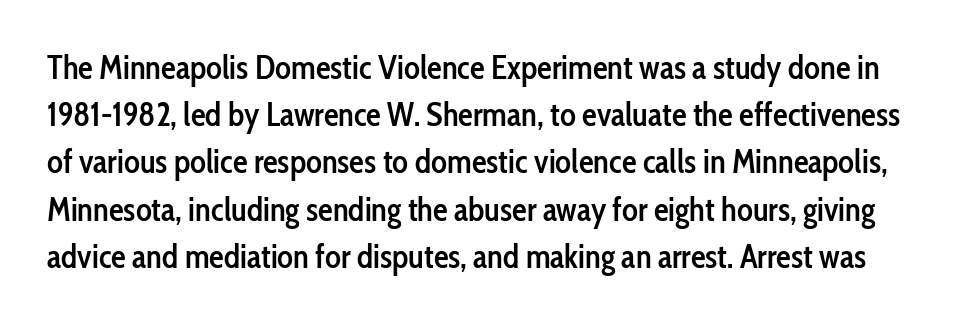
The image shows 33 px semibold, condensed sans-serif type, upright; set normal line spacing (1.43x), normal letter spacing, not underlined; low stroke contrast and a medium x-height.
